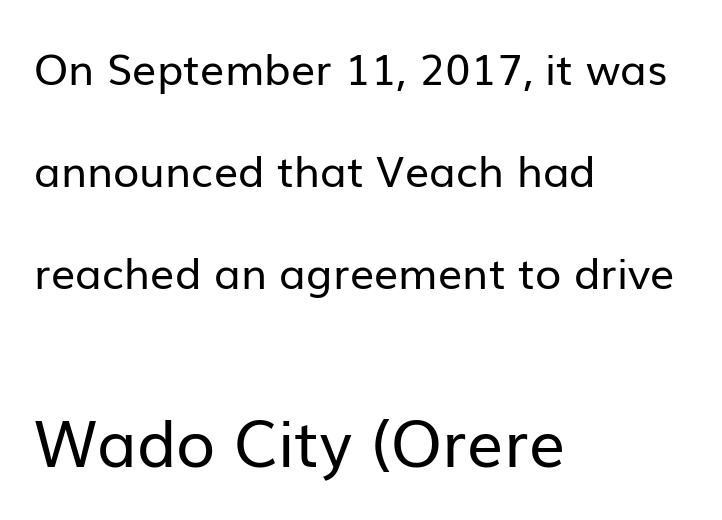
{"serif": "no", "italic": "no", "bold": "no", "weight": "regular", "width": "normal", "stroke_contrast": "low", "x_height": "medium", "monospaced": "no", "underline": "no", "align": "left", "line_spacing": "loose", "line_spacing_ratio": 2.37, "letter_spacing": "normal", "letter_spacing_em": 0.0, "larger_block": "second", "size_ratio": 1.49, "glyph_px": 64}
